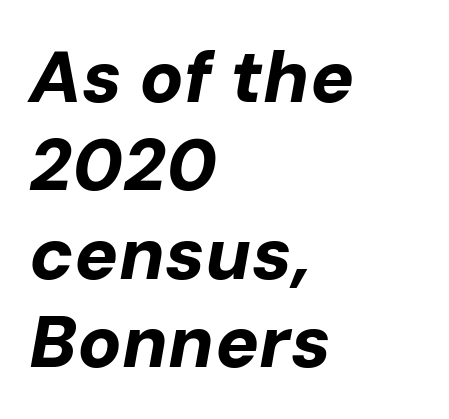
The image shows 73 px bold type, italic (leaning right); set left-aligned, line spacing 1.21x, normal letter spacing, not underlined; low stroke contrast and a medium x-height.
